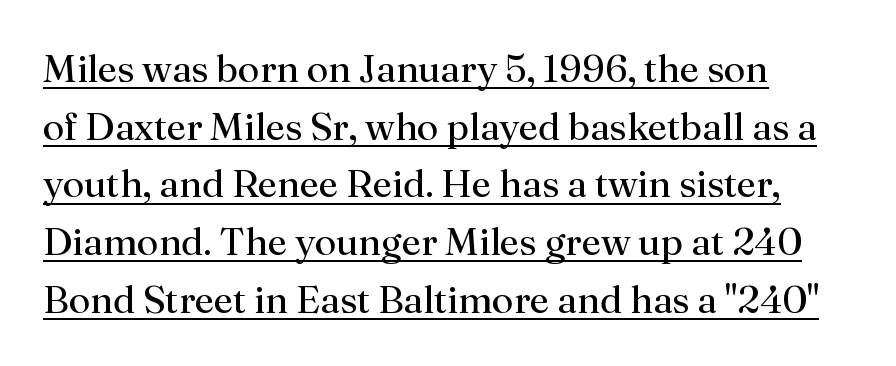
These lines were composed using upright roman letters. A normal amount of white space separates one row of letters from the next. The designer went with a serif here, giving each stem small feet. Spacing verdict: proportional, widths tailored to each character.
